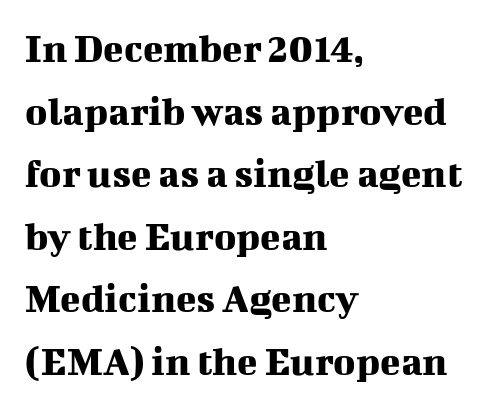
{"serif": "yes", "italic": "no", "width": "normal", "stroke_contrast": "medium", "x_height": "medium", "monospaced": "no", "underline": "no", "align": "left", "line_spacing": "normal", "line_spacing_ratio": 1.49, "letter_spacing": "normal", "letter_spacing_em": 0.0, "glyph_px": 42}
